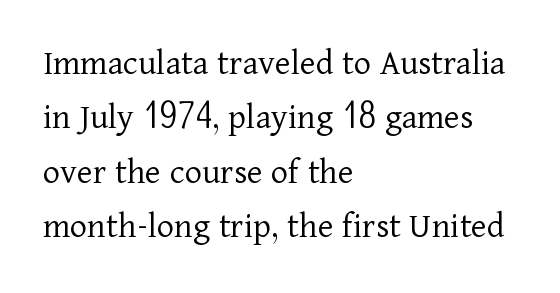
The image shows 37 px light serif type, upright; set left-aligned, normal line spacing (1.47x), normal letter spacing, not underlined; low stroke contrast and a medium x-height.
